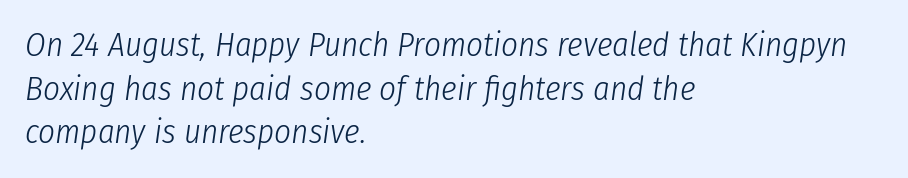
{"italic": "yes", "lean": "right", "slant_degrees": 8, "bold": "no", "weight": "light", "width": "condensed", "stroke_contrast": "low", "x_height": "medium", "monospaced": "no", "underline": "no", "align": "left", "line_spacing": "normal", "line_spacing_ratio": 1.32, "letter_spacing": "normal", "letter_spacing_em": 0.0, "glyph_px": 33}
